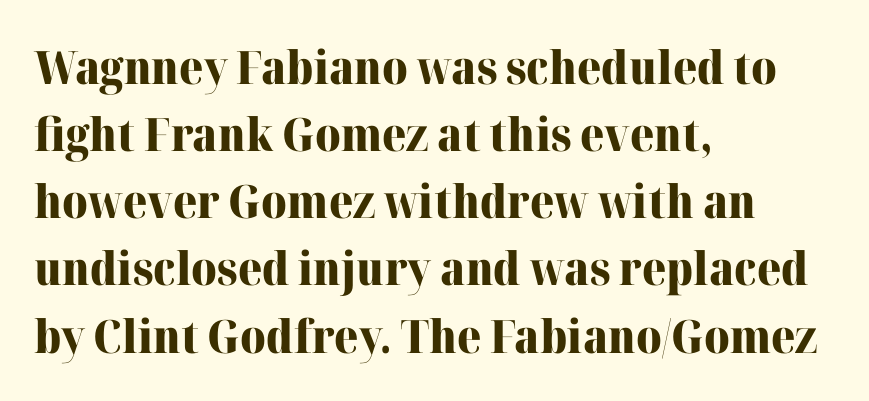
Q: Is the text bold? A: Yes.
Q: Is the text italic (slanted)? A: No, it is upright.
Q: Is the typeface a serif or a sans-serif typeface? A: Serif.
Q: Is the text underlined? A: No.
Q: How is the paragraph aligned? A: Left-aligned.
Q: Is the spacing between letters normal or unusually wide? A: Normal.
Q: Is the spacing between lines tight, normal or loose? A: Normal.
Q: Width (condensed, normal, or wide)? A: Normal.
Q: Stroke contrast? A: High.
Q: x-height? A: Medium.
Q: Monospaced? A: No.
